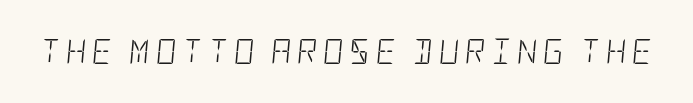
Tracking here is generous; glyphs stand well apart from one another. The specimen omits any rule beneath the text block's lines. The strokes carry an ordinary text weight at most. Compared with ordinary roman type, these characters are visibly tilted.
